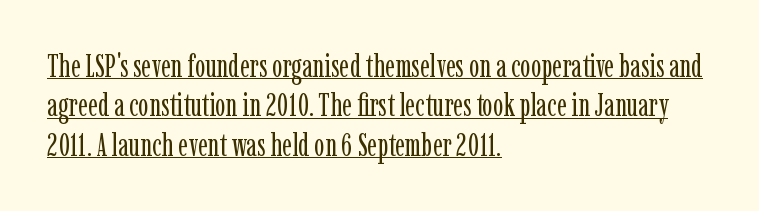
These lines are composed in type with serifs. Vertical spacing — default. The weight would be labelled regular, book, light, or lighter still. The passage shown has conventional tracking throughout.
